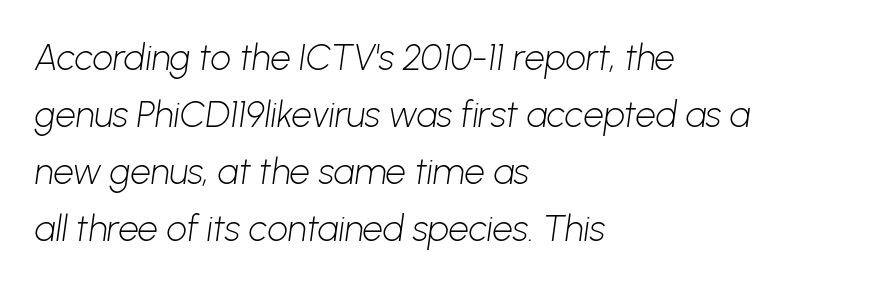
Varying glyph widths throughout — classic text-font behaviour. The passage is arranged the way most books set body copy — flush left. What's the leading like? Ordinary, nothing unusual. A sans-serif font was chosen for this passage. Descenders are the only things crossing below the line. Letter spacing: default.
